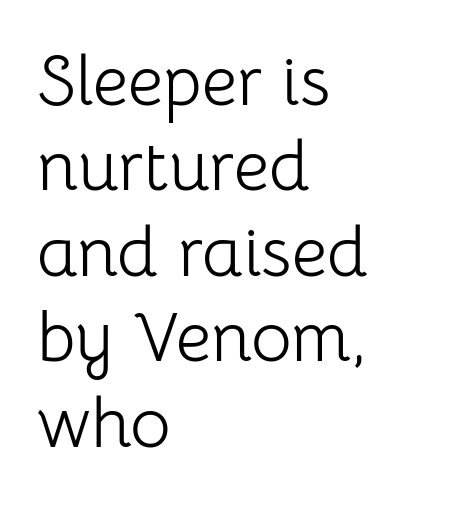
{"serif": "no", "italic": "no", "bold": "no", "weight": "light", "width": "normal", "stroke_contrast": "low", "x_height": "medium", "monospaced": "no", "underline": "no", "align": "left", "line_spacing_ratio": 1.22, "letter_spacing": "normal", "letter_spacing_em": 0.0, "glyph_px": 70}
